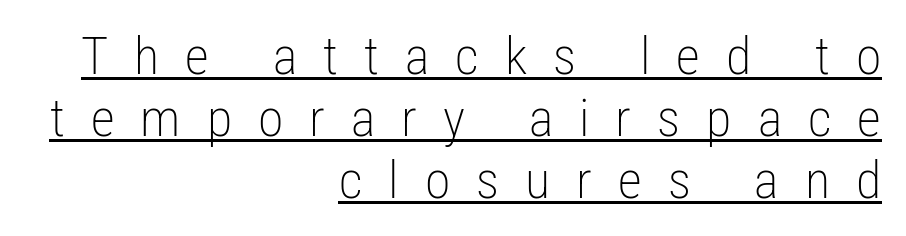
The image shows 52 px light, condensed sans-serif type, upright; set right-aligned, line spacing 1.19x, unusually wide letter spacing (+0.5 em), underlined; low stroke contrast and a medium x-height.
